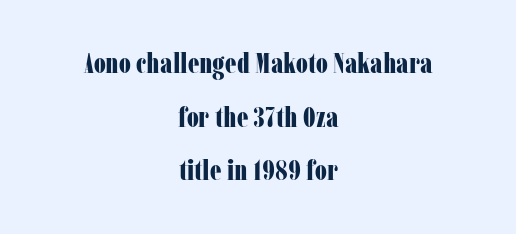
{"serif": "yes", "italic": "no", "bold": "yes", "weight": "bold", "width": "condensed", "stroke_contrast": "low", "x_height": "medium", "monospaced": "no", "underline": "no", "align": "center", "line_spacing_ratio": 1.85, "letter_spacing": "normal", "letter_spacing_em": 0.0, "glyph_px": 29}
